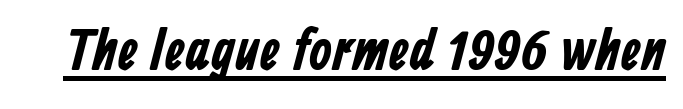
Default kerning and tracking; the words read as compact shapes. In terms of letterform style, serifs are entirely absent. Compared with undecorated copy, this sample adds a rule below the words. Spacing verdict: proportional, widths tailored to each character.
